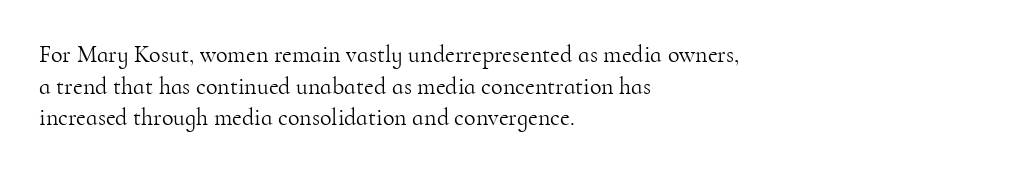
Q: Is the text bold? A: No.
Q: Is the text italic (slanted)? A: No, it is upright.
Q: Is the text underlined? A: No.
Q: How is the paragraph aligned? A: Left-aligned.
Q: Is the spacing between letters normal or unusually wide? A: Normal.
Q: Is the spacing between lines tight, normal or loose? A: Normal.
